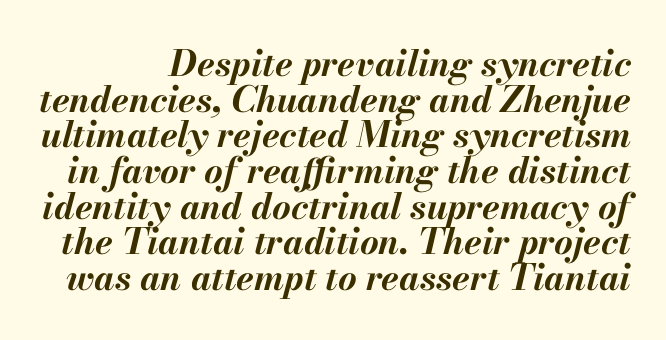
Decoration check: the copy has no underline. The passage shown has conventional tracking throughout. Whoever set this chose condensed vertical rhythm over breathing room. This is heavy type, rendered in bold.
